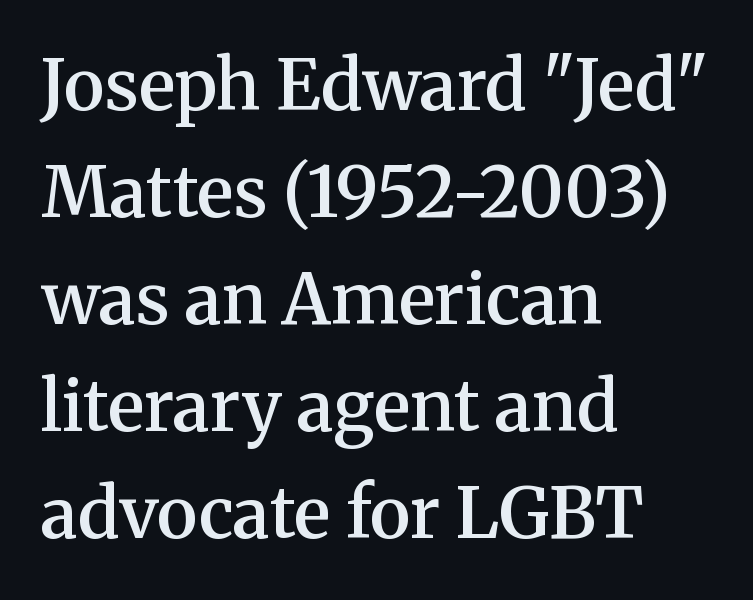
The image shows 70 px semibold serif type, upright; set left-aligned, normal line spacing (1.53x), normal letter spacing, not underlined; medium stroke contrast and a medium x-height.
